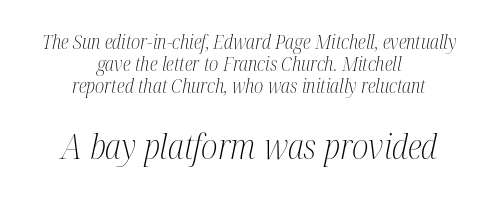
The image shows 34 px light, condensed serif type, italic (leaning right); set centered, line spacing 1.17x, normal letter spacing, not underlined; the second (bottom) block is 1.79x larger; medium stroke contrast and a medium x-height.
